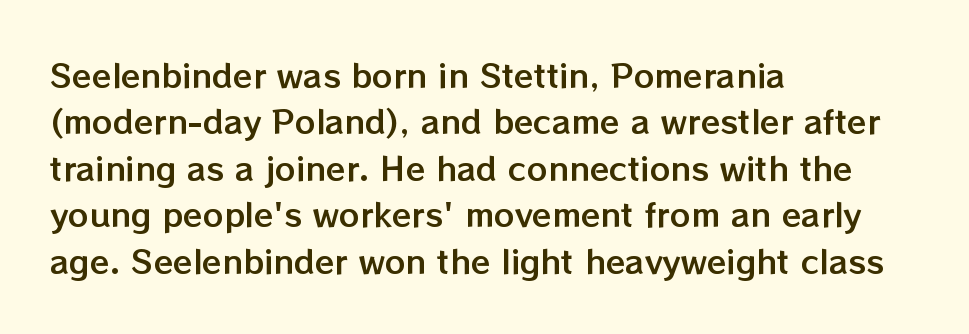
The image shows 32 px text type, upright; set left-aligned, normal line spacing (1.45x), normal letter spacing, not underlined; low stroke contrast and a medium x-height.
